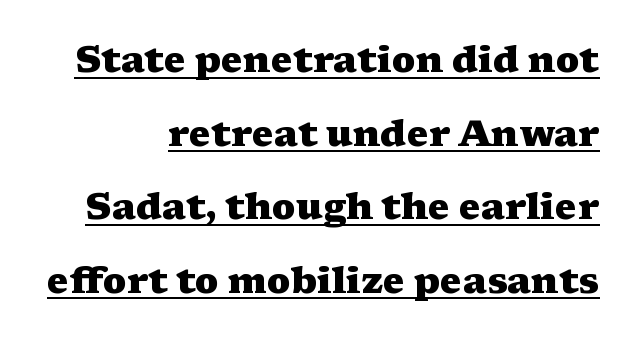
The image shows 37 px heavy, wide serif type, upright; set right-aligned, loose line spacing (1.99x), normal letter spacing, underlined; medium stroke contrast and a medium x-height.
